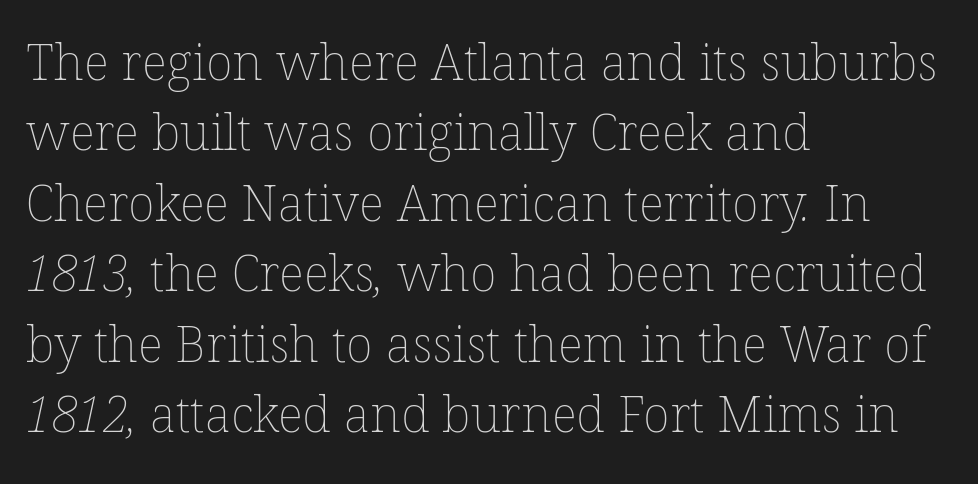
{"bold": "no", "weight": "thin", "width": "normal", "stroke_contrast": "low", "x_height": "medium", "monospaced": "no", "underline": "no", "align": "left", "line_spacing": "normal", "line_spacing_ratio": 1.41, "letter_spacing": "normal", "letter_spacing_em": 0.0, "glyph_px": 50}
